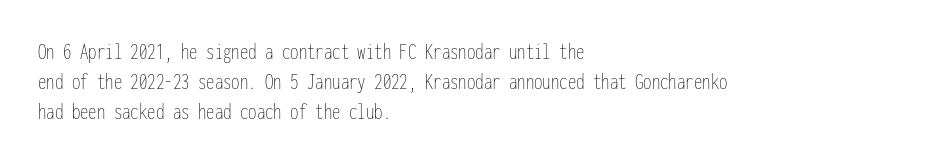
Honestly, there is no underline to notice here at all. The font's upright variant was chosen for this text. Horizontally, the lines are justified to the leading edge only. Bold? No — there's no thickening of the strokes.
